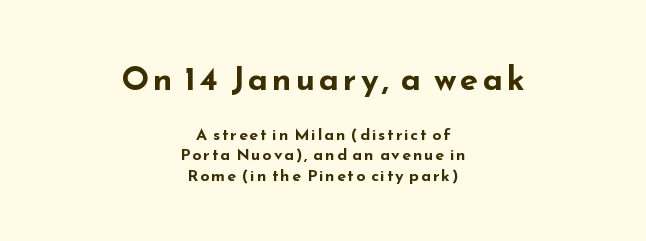
{"serif": "no", "italic": "no", "bold": "yes", "weight": "bold", "width": "wide", "stroke_contrast": "low", "x_height": "small", "monospaced": "no", "underline": "no", "align": "center", "line_spacing": "normal", "line_spacing_ratio": 1.28, "larger_block": "first", "size_ratio": 2.06, "glyph_px": 33}
